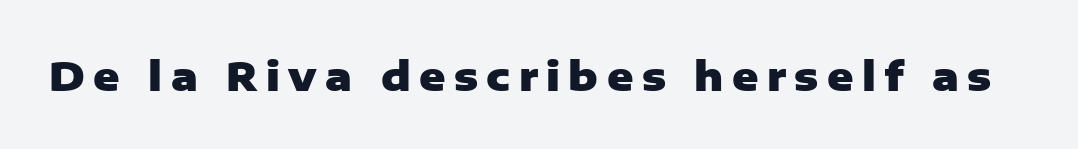
Q: Is the text bold? A: Yes.
Q: Is the text italic (slanted)? A: No, it is upright.
Q: Is the typeface a serif or a sans-serif typeface? A: Sans-serif.
Q: Is the text underlined? A: No.
Q: Is the spacing between letters normal or unusually wide? A: Unusually wide.
Q: Width (condensed, normal, or wide)? A: Normal.
Q: Stroke contrast? A: Low.
Q: x-height? A: Medium.
Q: Monospaced? A: No.
